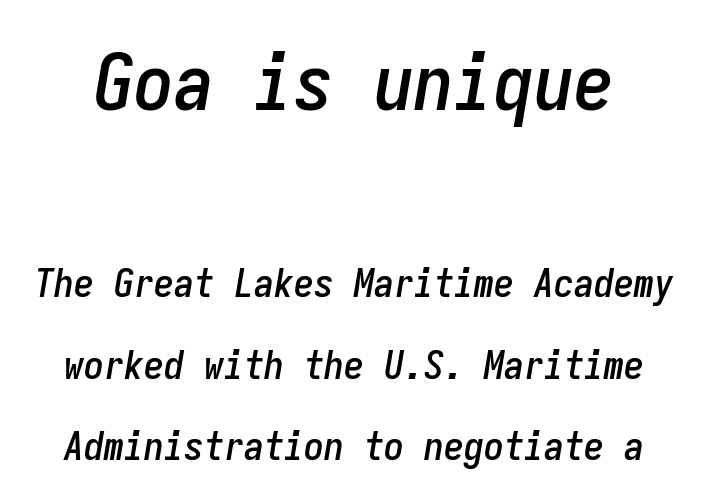
{"italic": "yes", "lean": "right", "slant_degrees": 9, "width": "condensed", "stroke_contrast": "low", "x_height": "medium", "monospaced": "yes", "underline": "no", "line_spacing": "loose", "line_spacing_ratio": 2.03, "letter_spacing": "normal", "letter_spacing_em": 0.0, "larger_block": "first", "size_ratio": 2.0, "glyph_px": 80}
